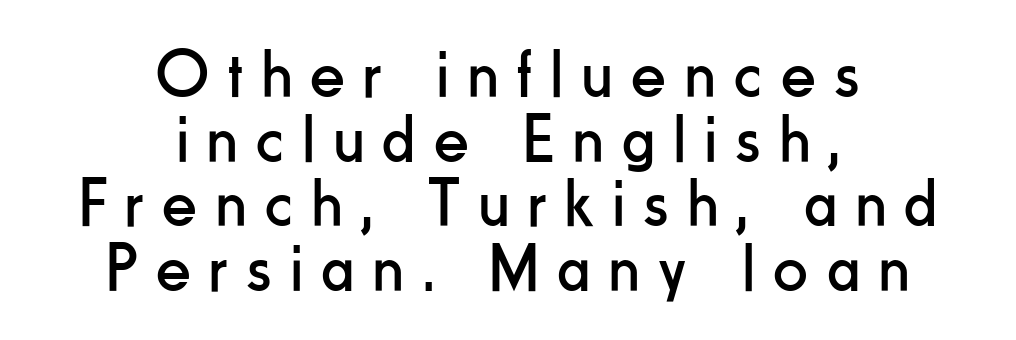
What stands out about the letter spacing? Its width — letters are far apart. How would I describe the line gaps? Narrow and economical. Heaviness? Minimal to ordinary, like unemphasized prose. Serifs: no, the terminals of the letterforms are clean. Think of a printed novel: that variable character pitch is what you see here. A student would call this center alignment; a typographer would say set centered.
